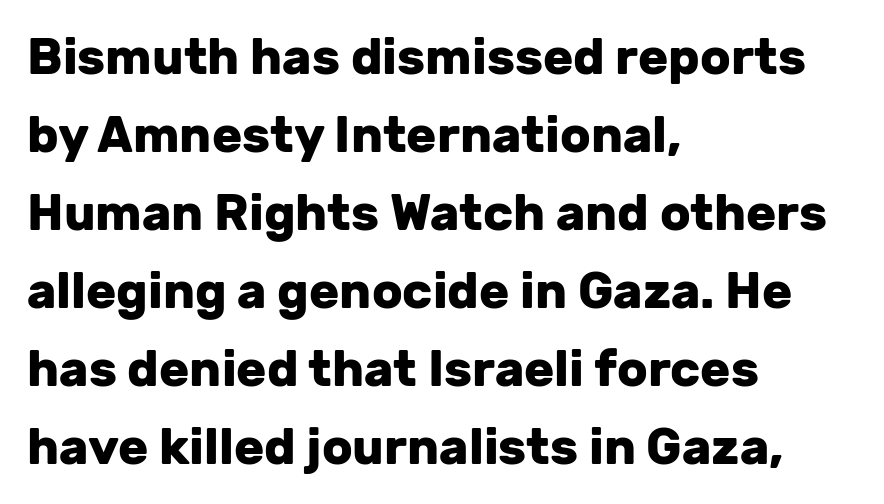
Q: Is the text bold? A: Yes.
Q: Is the text italic (slanted)? A: No, it is upright.
Q: Is the typeface a serif or a sans-serif typeface? A: Sans-serif.
Q: Is the text underlined? A: No.
Q: How is the paragraph aligned? A: Left-aligned.
Q: Is the spacing between letters normal or unusually wide? A: Normal.
Q: Is the spacing between lines tight, normal or loose? A: Normal.
Q: Width (condensed, normal, or wide)? A: Normal.
Q: Stroke contrast? A: Low.
Q: x-height? A: Medium.
Q: Monospaced? A: No.
